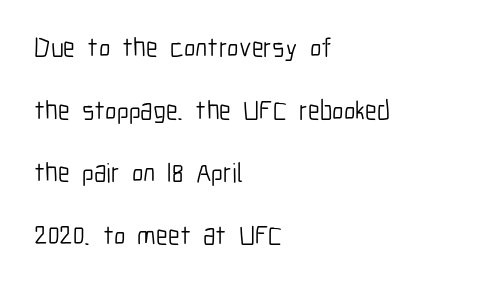
Q: Is the text bold? A: No.
Q: Is the text italic (slanted)? A: No, it is upright.
Q: Is the text underlined? A: No.
Q: How is the paragraph aligned? A: Left-aligned.
Q: Is the spacing between letters normal or unusually wide? A: Normal.
Q: Is the spacing between lines tight, normal or loose? A: Loose.
